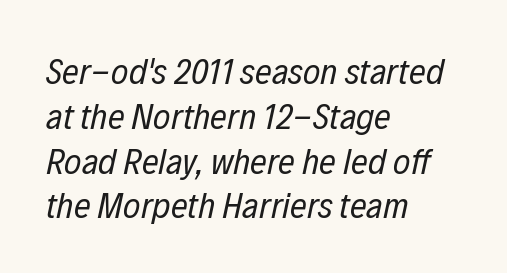
{"italic": "yes", "lean": "right", "slant_degrees": 12, "bold": "no", "weight": "regular", "width": "condensed", "stroke_contrast": "low", "x_height": "medium", "monospaced": "no", "underline": "no", "align": "left", "line_spacing_ratio": 1.21, "letter_spacing": "normal", "letter_spacing_em": 0.0, "glyph_px": 37}
